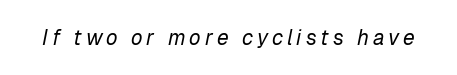
Type without underlining. Weight: regular or lighter. Italic? Definitely — the glyphs are oblique.
